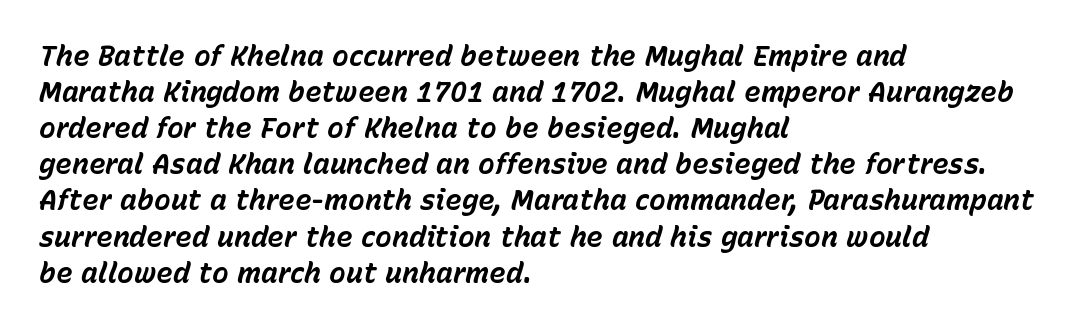
{"italic": "yes", "lean": "right", "slant_degrees": 15, "bold": "yes", "weight": "bold", "width": "normal", "stroke_contrast": "low", "x_height": "medium", "monospaced": "no", "underline": "no", "align": "left", "line_spacing": "normal", "line_spacing_ratio": 1.29, "letter_spacing": "normal", "letter_spacing_em": 0.0, "glyph_px": 28}
